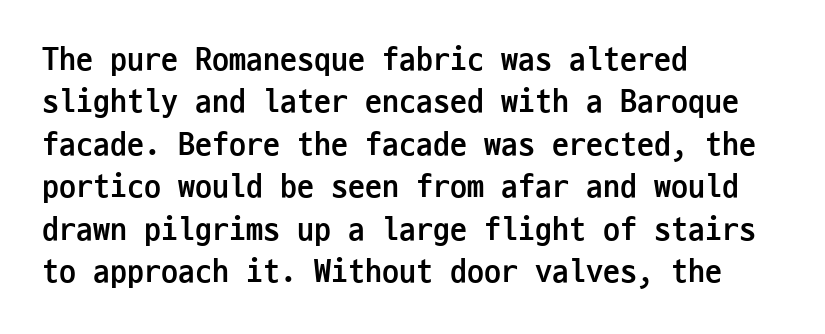
The image shows 34 px semibold, condensed sans-serif type, upright, monospaced; set left-aligned, normal line spacing (1.25x), normal letter spacing, not underlined; low stroke contrast and a medium x-height.
